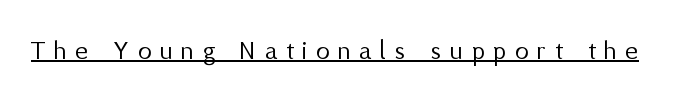
{"italic": "no", "bold": "no", "underline": "yes", "letter_spacing": "wide", "letter_spacing_em": 0.33, "glyph_px": 27}
